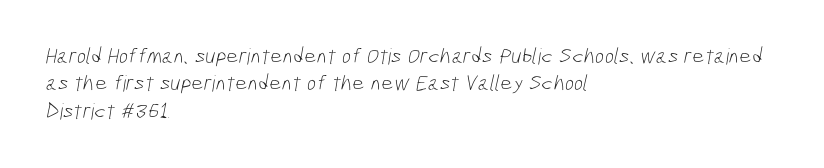
Does extra space separate the letters? No, they use regular spacing. Is the stroke heavy? The answer is a plain regular-or-lighter. Descenders are the only things crossing below the line. The paragraph shown leans on its left margin.
